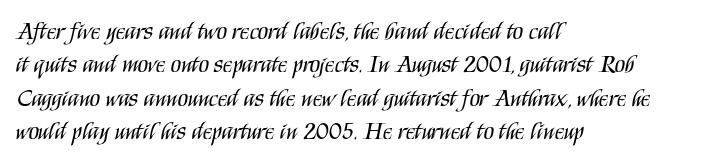
The image shows 24 px text type; set left-aligned, normal line spacing (1.39x), normal letter spacing, not underlined.
